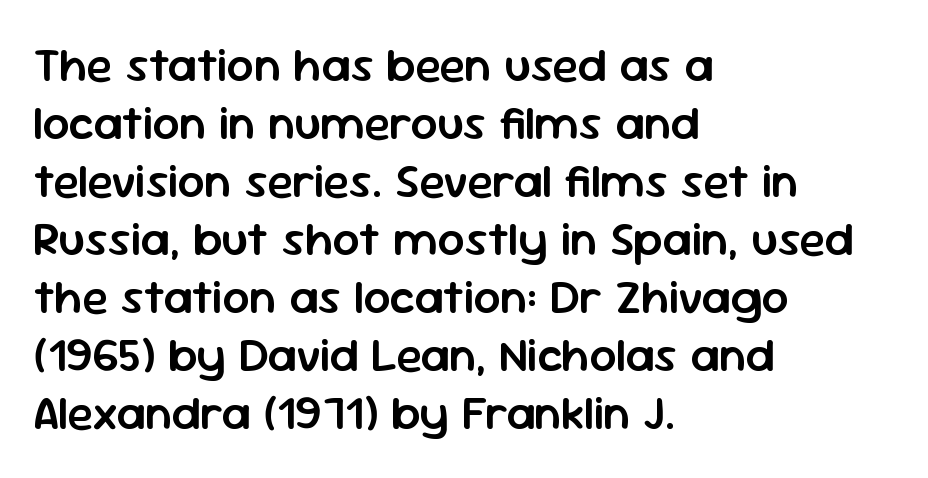
These lines are rendered in a variable-pitch font. The rendering uses a semibold face; strokes are thickened but not to full bold. Stroke terminals: plain, sans-serif. The tracking reads as untouched default to a designer's eye. Italic? Not at all — the glyphs are vertical. Where is the straight margin? On the left.
